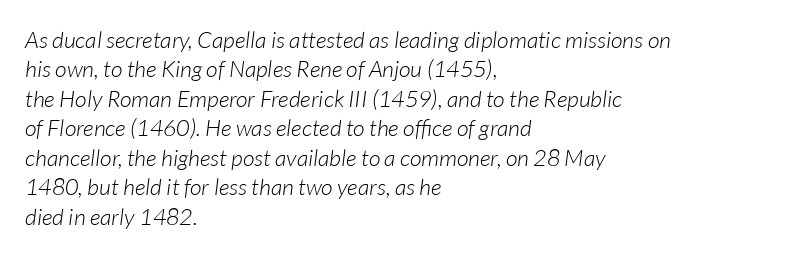
{"italic": "yes", "lean": "right", "slant_degrees": 7, "bold": "no", "underline": "no", "align": "left", "line_spacing": "normal", "line_spacing_ratio": 1.28, "letter_spacing": "normal", "letter_spacing_em": 0.0, "glyph_px": 23}
